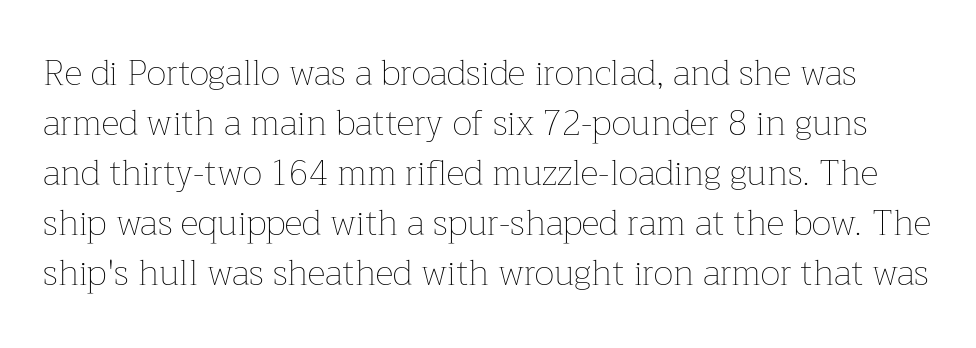
{"italic": "no", "bold": "no", "weight": "thin", "width": "normal", "stroke_contrast": "low", "x_height": "medium", "monospaced": "no", "underline": "no", "line_spacing": "normal", "line_spacing_ratio": 1.43, "letter_spacing": "normal", "letter_spacing_em": 0.0, "glyph_px": 35}
